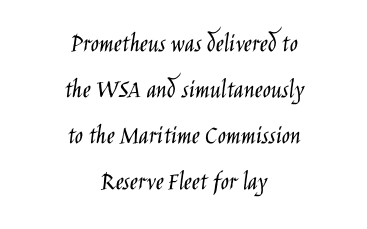
Q: Is the text bold? A: No.
Q: Is the text italic (slanted)? A: Yes.
Q: Is the text underlined? A: No.
Q: How is the paragraph aligned? A: Centered.
Q: Is the spacing between letters normal or unusually wide? A: Normal.
Q: Is the spacing between lines tight, normal or loose? A: Normal.
